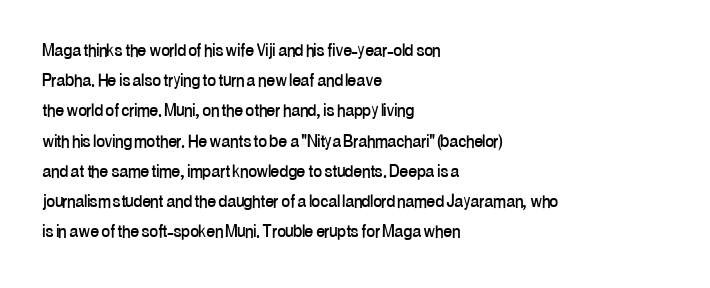
Q: Is the text italic (slanted)? A: No, it is upright.
Q: Is the text underlined? A: No.
Q: How is the paragraph aligned? A: Left-aligned.
Q: Is the spacing between letters normal or unusually wide? A: Normal.
Q: Is the spacing between lines tight, normal or loose? A: Normal.
